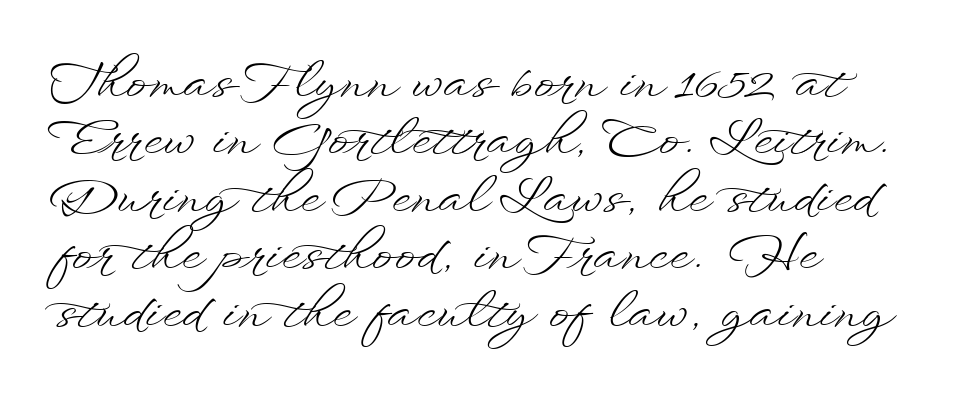
Q: Is the text bold? A: No.
Q: Is the text italic (slanted)? A: Yes.
Q: Is the text underlined? A: No.
Q: How is the paragraph aligned? A: Left-aligned.
Q: Is the spacing between letters normal or unusually wide? A: Normal.
Q: Is the spacing between lines tight, normal or loose? A: Tight.
Q: Width (condensed, normal, or wide)? A: Wide.
Q: Stroke contrast? A: Low.
Q: x-height? A: Small.
Q: Monospaced? A: No.
